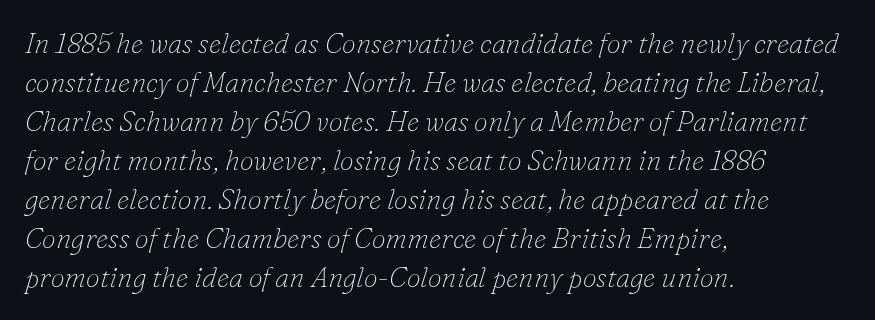
The image shows 28 px thin serif type, italic (leaning right); set left-aligned, normal line spacing (1.39x), normal letter spacing, not underlined; low stroke contrast and a small x-height.
